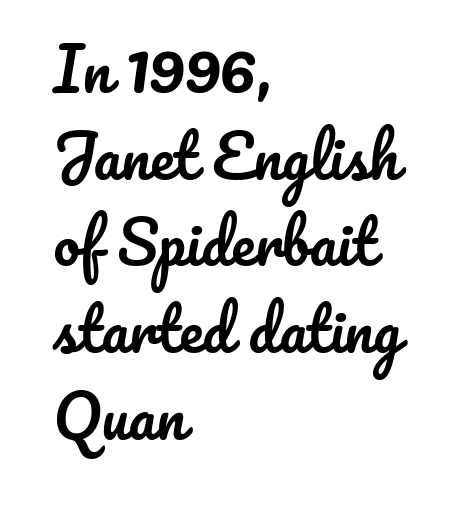
The image shows 59 px text type; set left-aligned, normal line spacing (1.47x), normal letter spacing, not underlined; low stroke contrast and a small x-height.
